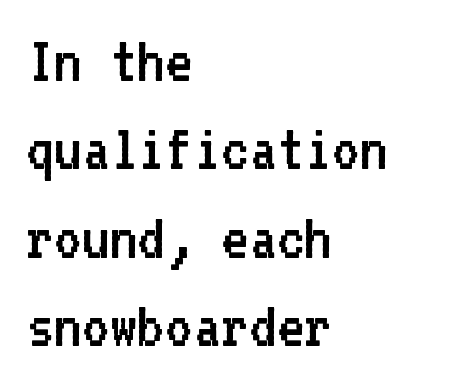
The specimen omits any rule beneath the text block's lines. If you measured baseline to baseline, you'd find a middling distance. Short note: letters normally spaced. Stroke mass is kept to a normal reading level or below. The paragraph shown leans on its left margin.
